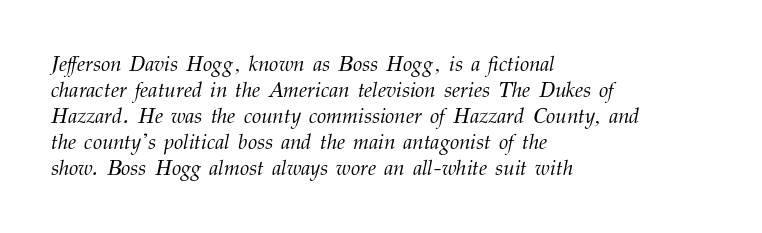
The font's italic variant was chosen for this text. Decoration check: the copy has no underline. The font sits on the lighter half of the weight spectrum, regular included. The ragged edge is on the right, which tells us the setting is flush left. The rendering keeps characters at their native spacing.
